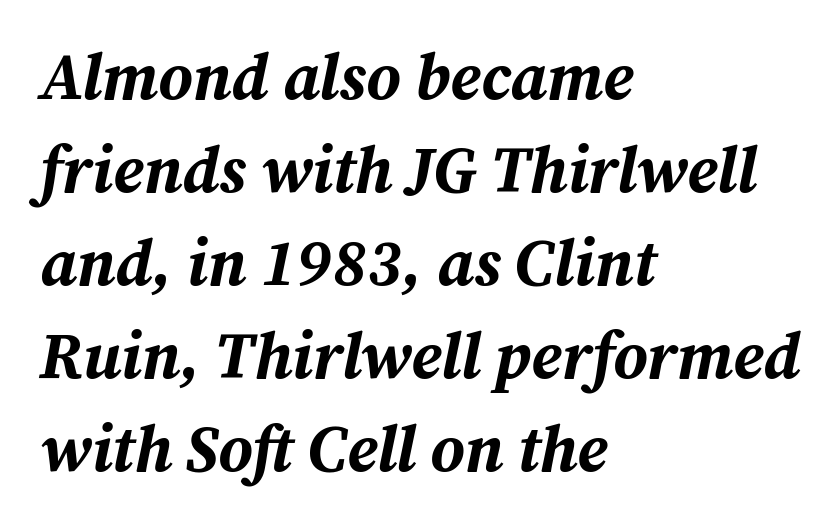
Summary of vertical rhythm: regular, with standard interline spacing. This sample has the flowing, uneven cadence of proportional lettering. The baseline area is clear. This is heavy type, rendered in bold. Line starts are locked; line ends wander.
